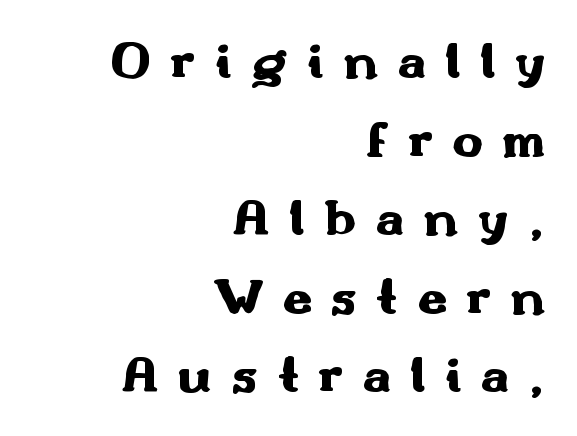
Q: Is the text bold? A: Yes.
Q: Is the text italic (slanted)? A: No, it is upright.
Q: Is the typeface a serif or a sans-serif typeface? A: Sans-serif.
Q: Is the text underlined? A: No.
Q: How is the paragraph aligned? A: Right-aligned.
Q: Is the spacing between letters normal or unusually wide? A: Unusually wide.
Q: Is the spacing between lines tight, normal or loose? A: Normal.
Q: Width (condensed, normal, or wide)? A: Wide.
Q: Stroke contrast? A: Medium.
Q: x-height? A: Small.
Q: Monospaced? A: No.
